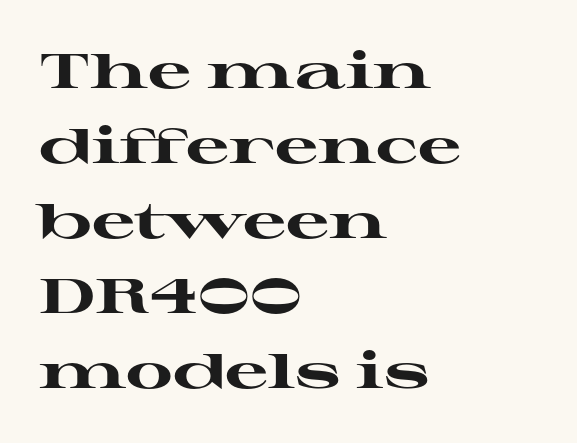
Q: Is the text bold? A: Yes.
Q: Is the text italic (slanted)? A: No, it is upright.
Q: Is the typeface a serif or a sans-serif typeface? A: Serif.
Q: Is the text underlined? A: No.
Q: How is the paragraph aligned? A: Left-aligned.
Q: Is the spacing between letters normal or unusually wide? A: Normal.
Q: Is the spacing between lines tight, normal or loose? A: Normal.
Q: Width (condensed, normal, or wide)? A: Wide.
Q: Stroke contrast? A: High.
Q: x-height? A: Medium.
Q: Monospaced? A: No.
